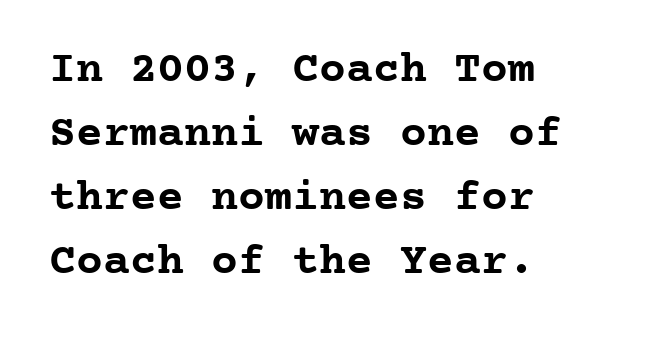
The glyphs are unaccompanied by any horizontal stroke below them. These lines were composed using upright roman letters. Characters follow at the spacing the type designer built in. The text was rendered using a seriffed face with decorative stroke endings. Students, observe: this is what conventionally led text looks like.
